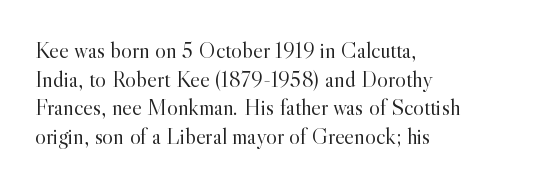
The lines sit at an ordinary, default distance from one another. The text block is weighted toward the left margin, trailing off unevenly rightward. Tracking value appears to be zero — textbook default spacing. Has an underline been added? It has not. Stroke mass is kept to a normal reading level or below.
